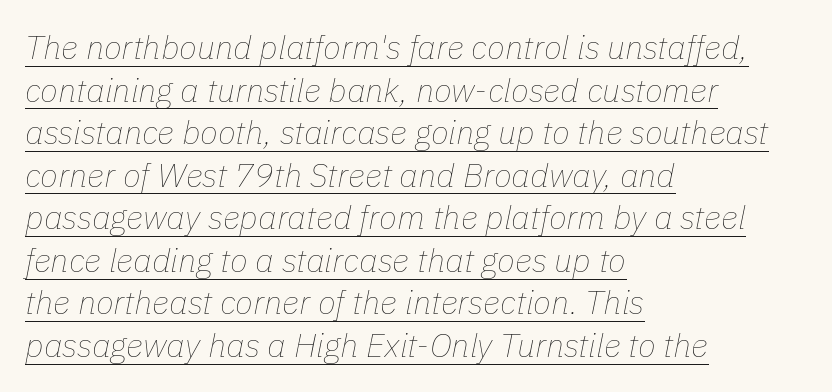
Compared with a typical body face, this is equally light or lighter still. Spacing between characters is what you'd get straight out of the box. It's the slanting kind of type. Each line starts at the same left margin while the right side varies. Emphasis is given by a line drawn under the lettering.
